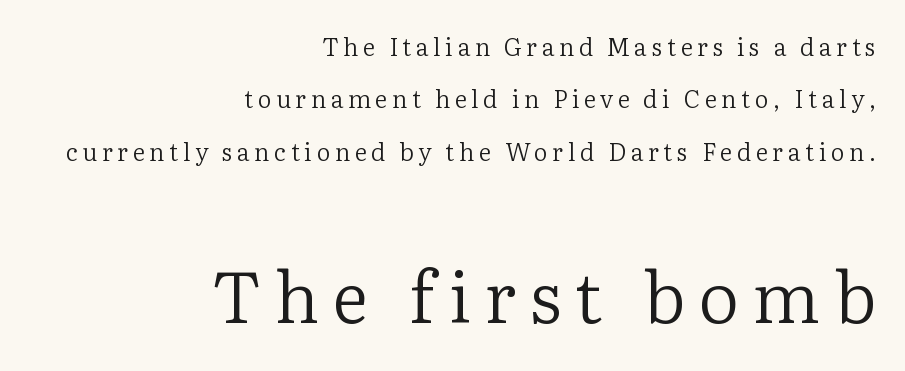
Q: Is the text bold? A: No.
Q: Is the text italic (slanted)? A: No, it is upright.
Q: Is the typeface a serif or a sans-serif typeface? A: Serif.
Q: Is the text underlined? A: No.
Q: How is the paragraph aligned? A: Right-aligned.
Q: Is the spacing between lines tight, normal or loose? A: Loose.
Q: Which block of text is set in a larger size, the first (top) or the second (bottom)? A: The second (bottom) one.
Q: Width (condensed, normal, or wide)? A: Normal.
Q: Stroke contrast? A: Low.
Q: x-height? A: Medium.
Q: Monospaced? A: No.
